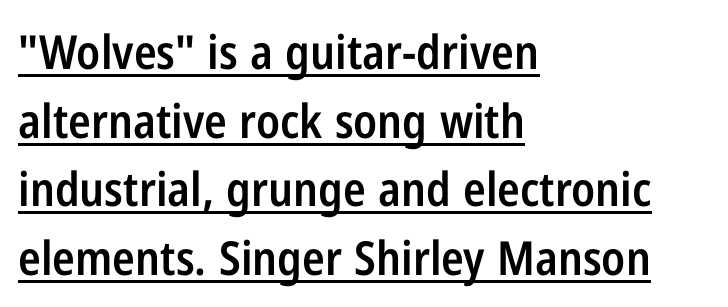
Q: Is the text bold? A: Semi-bold.
Q: Is the text italic (slanted)? A: No, it is upright.
Q: Is the typeface a serif or a sans-serif typeface? A: Sans-serif.
Q: Is the text underlined? A: Yes.
Q: How is the paragraph aligned? A: Left-aligned.
Q: Is the spacing between letters normal or unusually wide? A: Normal.
Q: Is the spacing between lines tight, normal or loose? A: Normal.
Q: Width (condensed, normal, or wide)? A: Condensed.
Q: Stroke contrast? A: Low.
Q: x-height? A: Medium.
Q: Monospaced? A: No.
